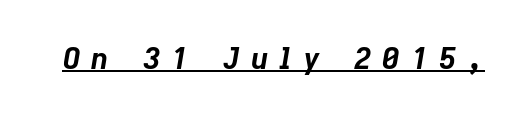
The image shows 30 px bold type, italic (leaning right); set unusually wide letter spacing (+0.36 em), underlined; low stroke contrast and a medium x-height.
